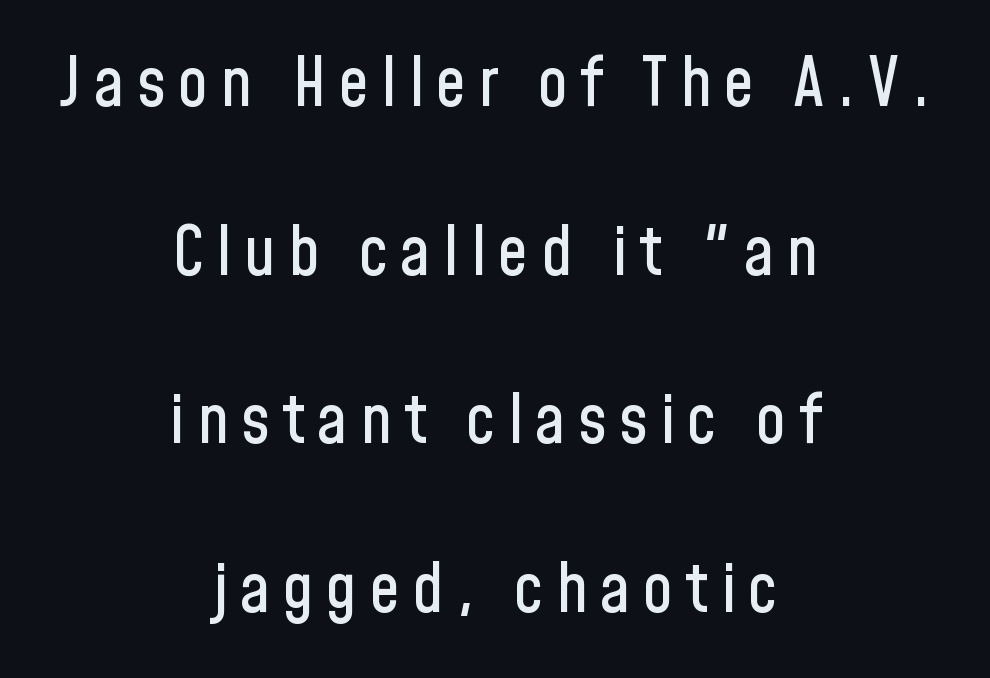
{"serif": "no", "italic": "no", "width": "condensed", "stroke_contrast": "low", "x_height": "medium", "monospaced": "no", "underline": "no", "align": "center", "line_spacing": "loose", "line_spacing_ratio": 2.48, "glyph_px": 68}
